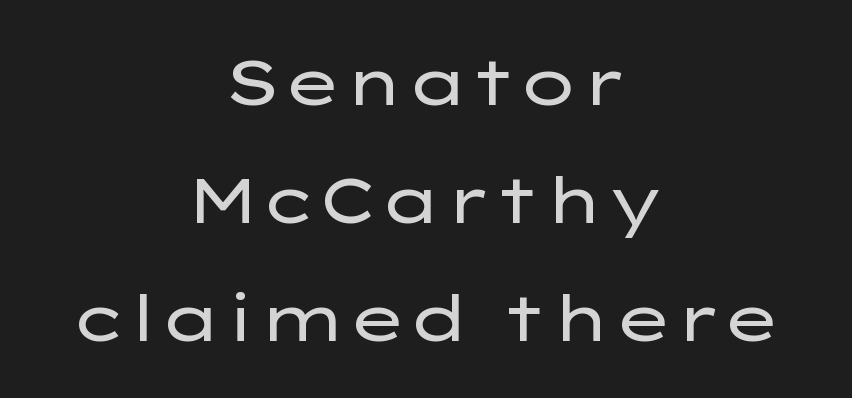
{"serif": "no", "italic": "no", "bold": "no", "weight": "regular", "width": "wide", "stroke_contrast": "low", "x_height": "medium", "monospaced": "no", "underline": "no", "align": "center", "line_spacing_ratio": 1.84, "letter_spacing": "normal", "letter_spacing_em": 0.0, "glyph_px": 64}
